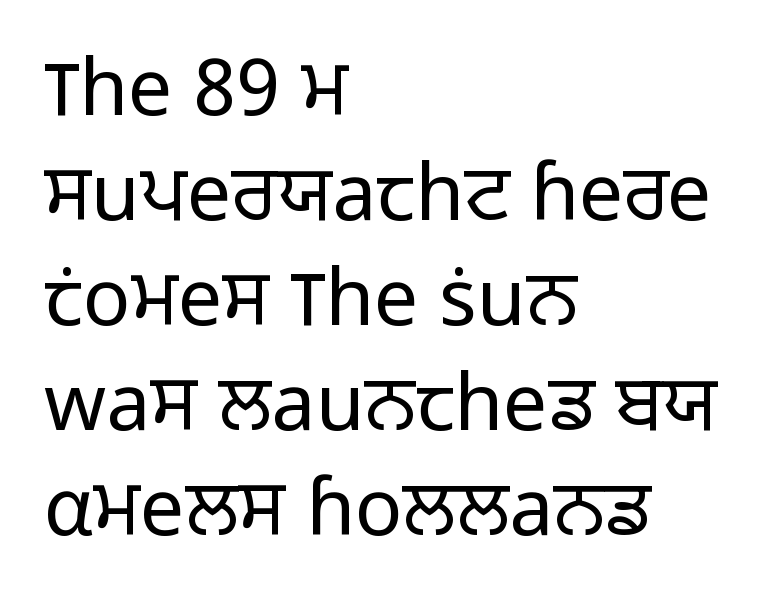
{"serif": "no", "italic": "no", "bold": "no", "weight": "light", "width": "normal", "stroke_contrast": "low", "x_height": "medium", "monospaced": "no", "underline": "no", "align": "left", "line_spacing": "normal", "line_spacing_ratio": 1.33, "letter_spacing": "normal", "letter_spacing_em": 0.0, "glyph_px": 79}
